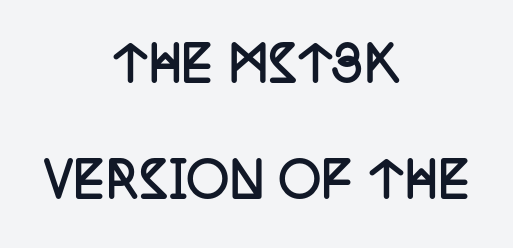
{"serif": "yes", "italic": "no", "bold": "yes", "weight": "semibold", "width": "condensed", "stroke_contrast": "low", "x_height": "large", "monospaced": "no", "underline": "no", "align": "center", "line_spacing": "loose", "line_spacing_ratio": 2.46, "letter_spacing": "normal", "letter_spacing_em": 0.0, "glyph_px": 47}
